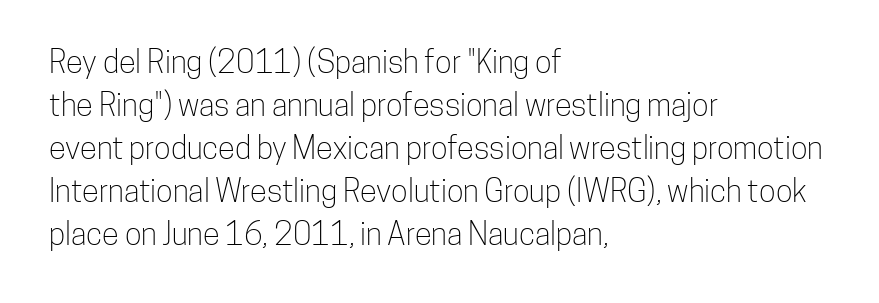
This rendering leaves character spacing at its baseline value. The paragraph has a hard left edge and a soft right edge. What's the leading like? Ordinary, nothing unusual. Each row of text sits above clean, open space. Every character sits straight up, as roman type does. Here the designer chose a conventional face with non-uniform glyph widths.
